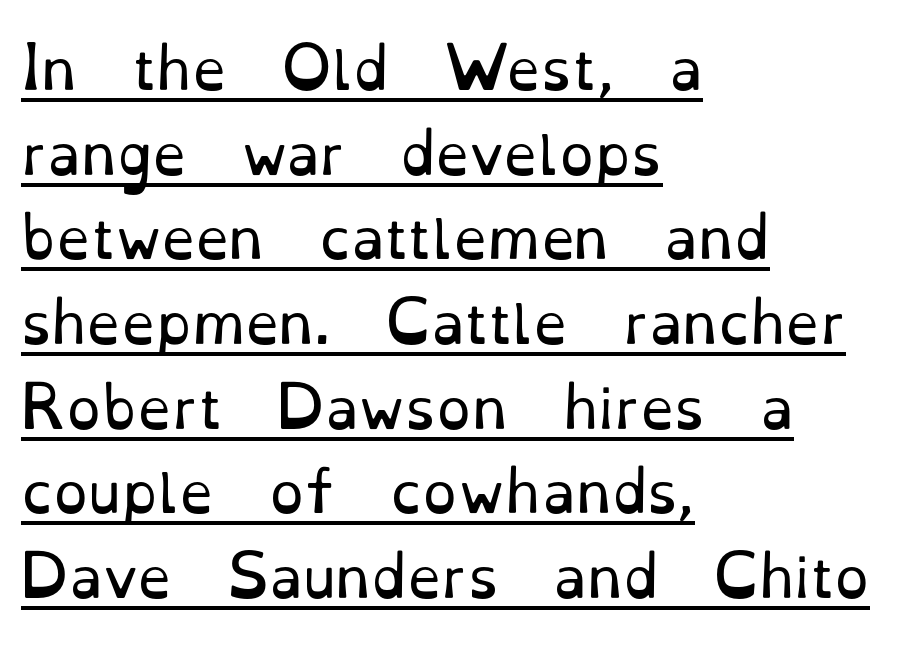
Horizontally, the lines are justified to the leading edge only. Every character sits straight up, as roman type does. These lines are rendered in a variable-pitch font. Regular leading.
